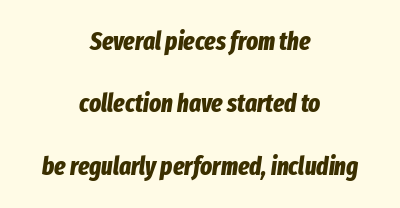
{"italic": "yes", "lean": "right", "slant_degrees": 8, "bold": "yes", "underline": "no", "align": "center", "line_spacing": "loose", "line_spacing_ratio": 2.5, "letter_spacing": "normal", "letter_spacing_em": 0.0, "glyph_px": 25}
